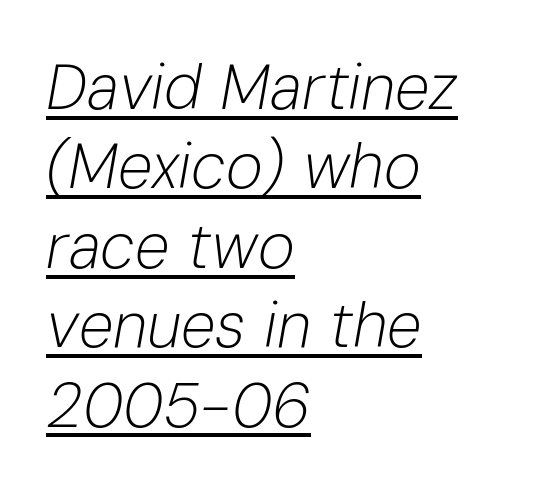
The image shows 63 px light type, italic (leaning right); set left-aligned, normal line spacing (1.26x), normal letter spacing, underlined; low stroke contrast and a medium x-height.
